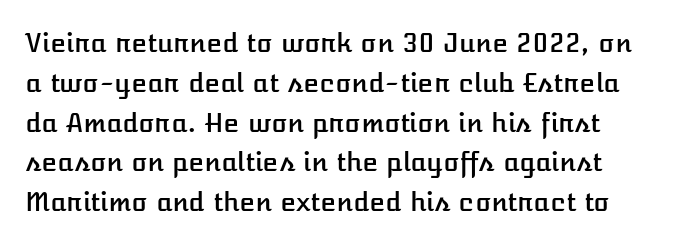
Q: Is the text italic (slanted)? A: No, it is upright.
Q: Is the text underlined? A: No.
Q: Is the spacing between letters normal or unusually wide? A: Normal.
Q: Is the spacing between lines tight, normal or loose? A: Normal.
